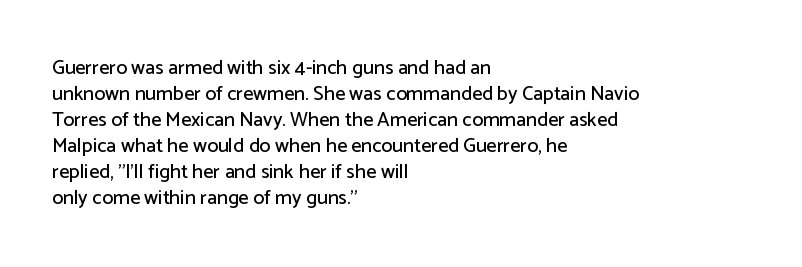
Q: Is the text italic (slanted)? A: No, it is upright.
Q: Is the text underlined? A: No.
Q: How is the paragraph aligned? A: Left-aligned.
Q: Is the spacing between letters normal or unusually wide? A: Normal.
Q: Is the spacing between lines tight, normal or loose? A: Normal.
